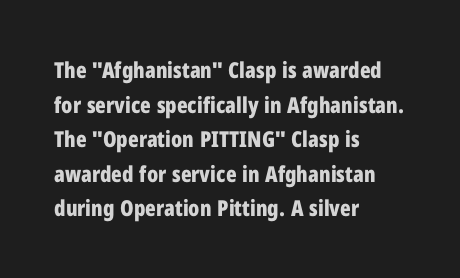
{"italic": "no", "bold": "yes", "underline": "no", "align": "left", "line_spacing": "normal", "line_spacing_ratio": 1.57, "letter_spacing": "normal", "letter_spacing_em": 0.0, "glyph_px": 22}
